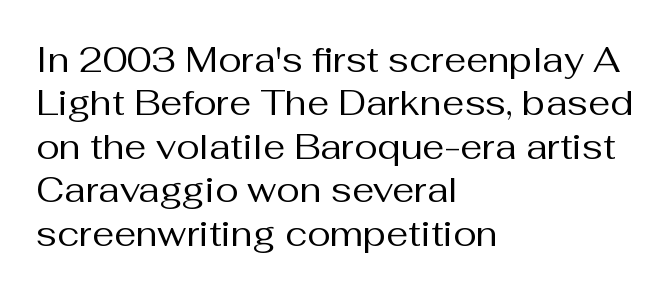
Q: Is the text bold? A: No.
Q: Is the text italic (slanted)? A: No, it is upright.
Q: Is the typeface a serif or a sans-serif typeface? A: Sans-serif.
Q: Is the text underlined? A: No.
Q: How is the paragraph aligned? A: Left-aligned.
Q: Is the spacing between letters normal or unusually wide? A: Normal.
Q: Width (condensed, normal, or wide)? A: Normal.
Q: Stroke contrast? A: Medium.
Q: x-height? A: Medium.
Q: Monospaced? A: No.
